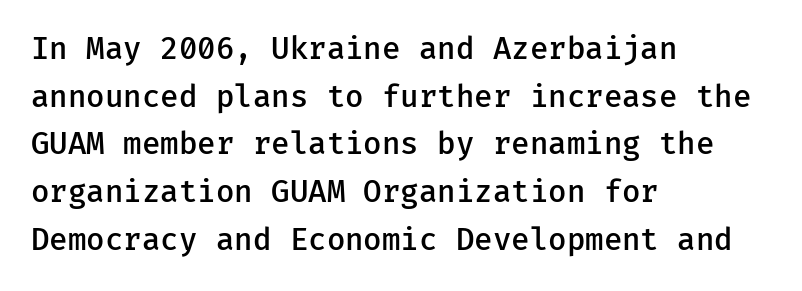
The image shows 30 px semibold sans-serif type, upright, monospaced; set left-aligned, normal line spacing (1.59x), normal letter spacing, not underlined; low stroke contrast and a medium x-height.
